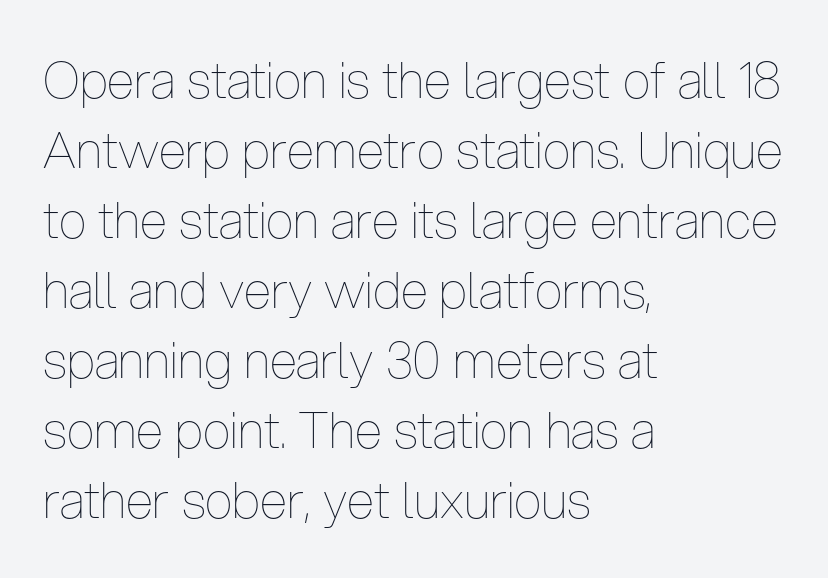
{"italic": "no", "bold": "no", "weight": "thin", "width": "condensed", "stroke_contrast": "low", "x_height": "medium", "monospaced": "no", "underline": "no", "align": "left", "line_spacing": "normal", "line_spacing_ratio": 1.4, "letter_spacing": "normal", "letter_spacing_em": 0.0, "glyph_px": 50}
